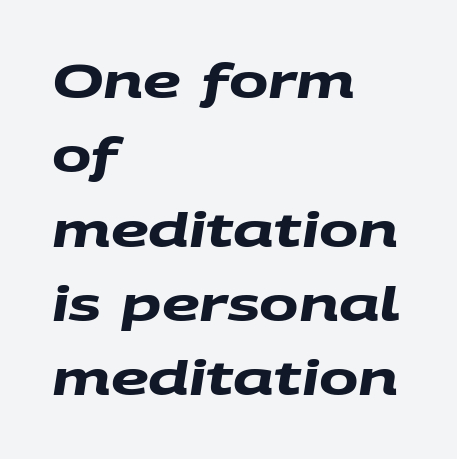
The image shows 47 px heavy, wide sans-serif type; set left-aligned, normal line spacing (1.58x), normal letter spacing, not underlined; medium stroke contrast and a large x-height.
